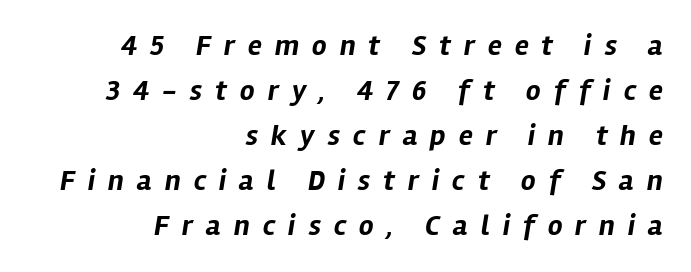
Q: Is the text bold? A: Yes.
Q: Is the text italic (slanted)? A: Yes, it leans right by about 12 degrees.
Q: Is the text underlined? A: No.
Q: How is the paragraph aligned? A: Right-aligned.
Q: Is the spacing between letters normal or unusually wide? A: Unusually wide.
Q: Is the spacing between lines tight, normal or loose? A: Normal.
Q: Width (condensed, normal, or wide)? A: Normal.
Q: Stroke contrast? A: Low.
Q: x-height? A: Medium.
Q: Monospaced? A: No.
